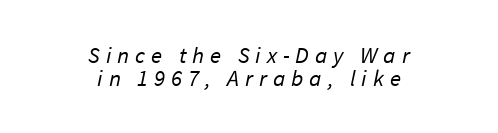
Q: Is the text bold? A: No.
Q: Is the text underlined? A: No.
Q: How is the paragraph aligned? A: Centered.
Q: Is the spacing between letters normal or unusually wide? A: Unusually wide.
Q: Is the spacing between lines tight, normal or loose? A: Tight.
